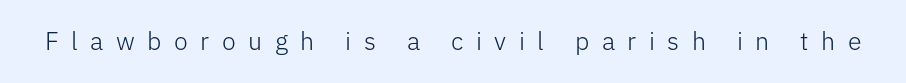
The line texture is sparse and dotted thanks to wide tracking. Glance below the letters and you will spot only blank space. Nothing heavy about these letters — not bold at all. When letters stand straight like this, we call the style roman or upright.
